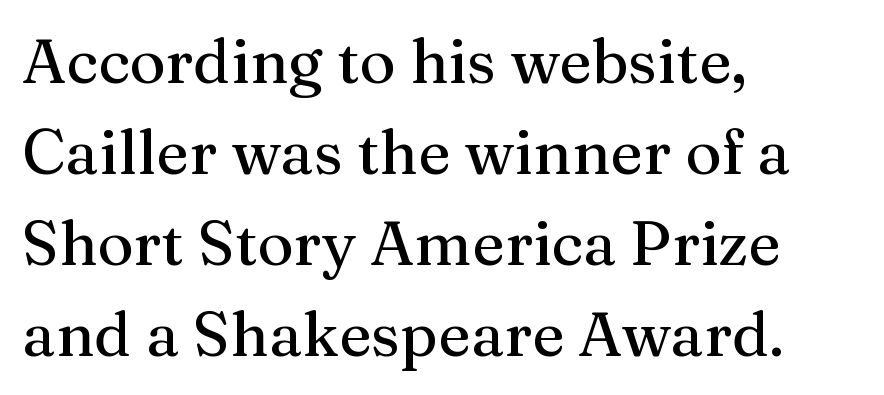
The image shows 62 px serif type, upright; set left-aligned, normal line spacing (1.47x), normal letter spacing, not underlined; medium stroke contrast and a medium x-height.
